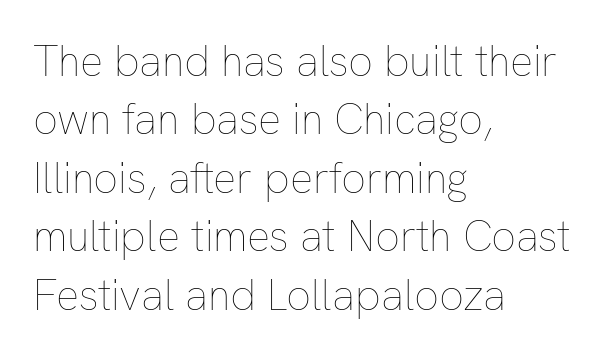
Q: Is the text bold? A: No.
Q: Is the text italic (slanted)? A: No, it is upright.
Q: Is the text underlined? A: No.
Q: How is the paragraph aligned? A: Left-aligned.
Q: Is the spacing between letters normal or unusually wide? A: Normal.
Q: Is the spacing between lines tight, normal or loose? A: Normal.
Q: Width (condensed, normal, or wide)? A: Normal.
Q: Stroke contrast? A: Low.
Q: x-height? A: Medium.
Q: Monospaced? A: No.
